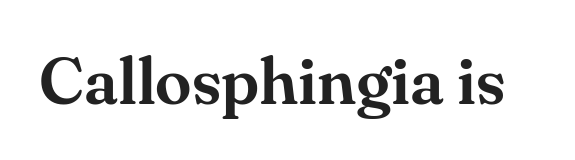
The image shows 66 px serif type, upright; set normal letter spacing, not underlined; medium stroke contrast and a small x-height.
